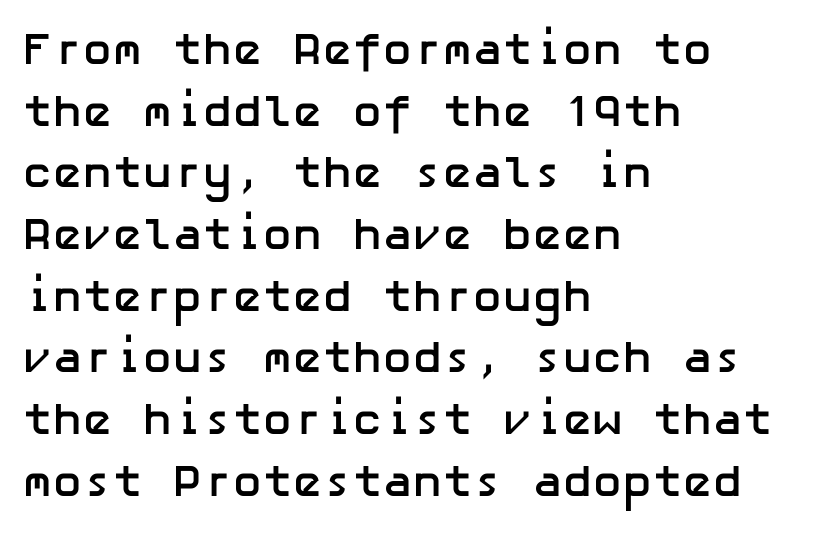
Q: Is the text bold? A: Yes.
Q: Is the text italic (slanted)? A: No, it is upright.
Q: Is the typeface a serif or a sans-serif typeface? A: Sans-serif.
Q: Is the text underlined? A: No.
Q: How is the paragraph aligned? A: Left-aligned.
Q: Is the spacing between letters normal or unusually wide? A: Normal.
Q: Is the spacing between lines tight, normal or loose? A: Normal.
Q: Width (condensed, normal, or wide)? A: Normal.
Q: Stroke contrast? A: Low.
Q: x-height? A: Medium.
